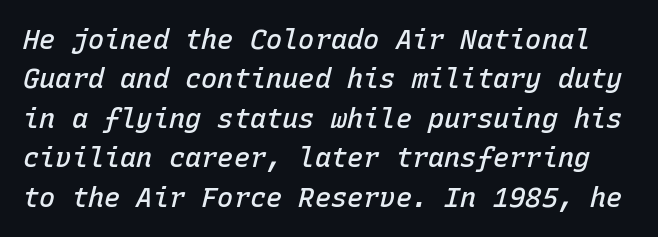
The image shows 27 px text type, italic (leaning right); set normal line spacing (1.46x), normal letter spacing, not underlined.
